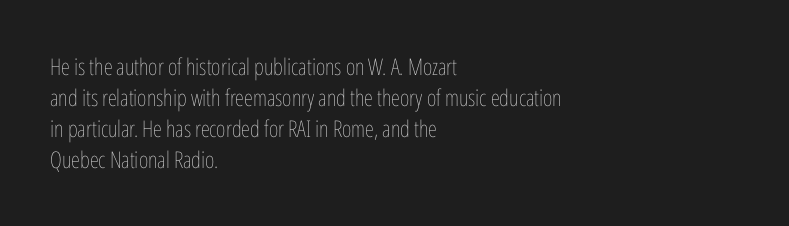
Posture: upright roman. The ragged edge is on the right, which tells us the setting is flush left. Reading down the column, the eye jumps a familiar distance to each next line. The specimen omits any rule beneath the text block's lines. The face looks like a standard text weight, possibly lighter.
